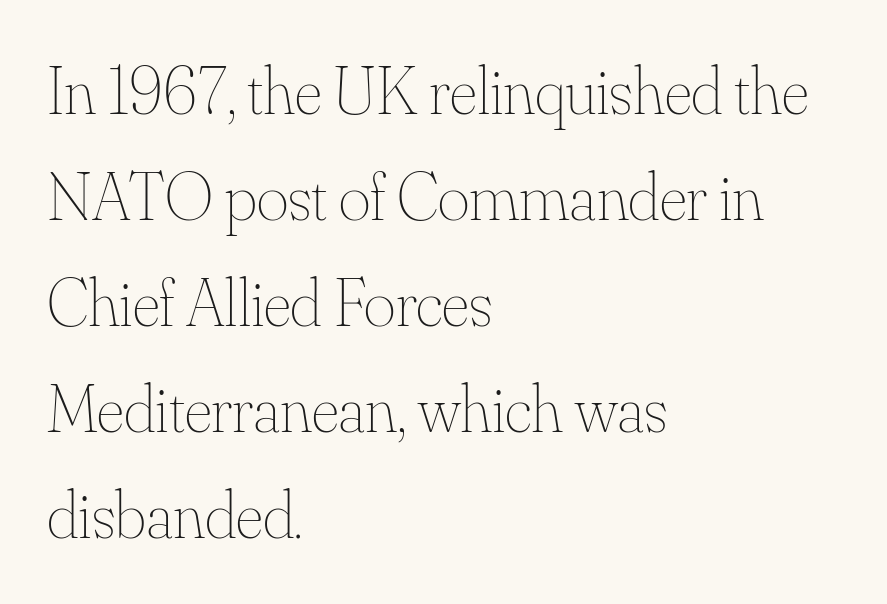
Q: Is the text bold? A: No.
Q: Is the text italic (slanted)? A: No, it is upright.
Q: Is the text underlined? A: No.
Q: How is the paragraph aligned? A: Left-aligned.
Q: Is the spacing between letters normal or unusually wide? A: Normal.
Q: Is the spacing between lines tight, normal or loose? A: Normal.
Q: Width (condensed, normal, or wide)? A: Normal.
Q: Stroke contrast? A: Medium.
Q: x-height? A: Small.
Q: Monospaced? A: No.
